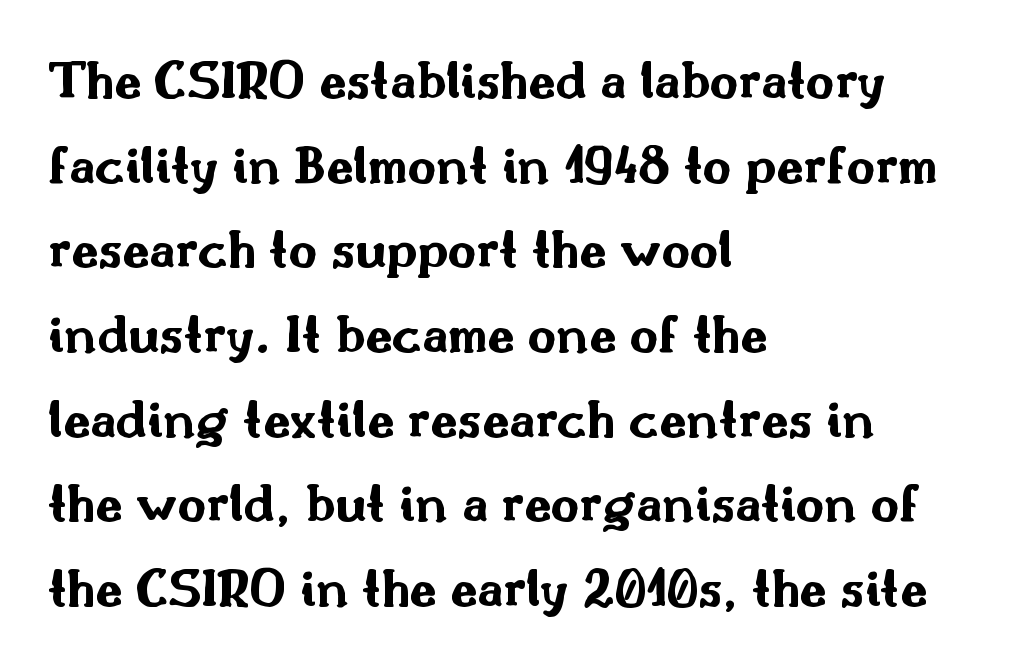
The image shows 55 px bold, wide sans-serif type, upright; set left-aligned, normal line spacing (1.54x), normal letter spacing, not underlined; medium stroke contrast and a small x-height.
